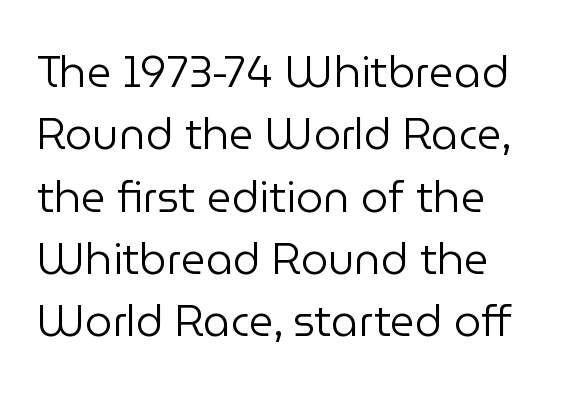
The image shows 43 px regular-weight sans-serif type, upright; set left-aligned, normal line spacing (1.45x), normal letter spacing, not underlined; low stroke contrast and a medium x-height.
